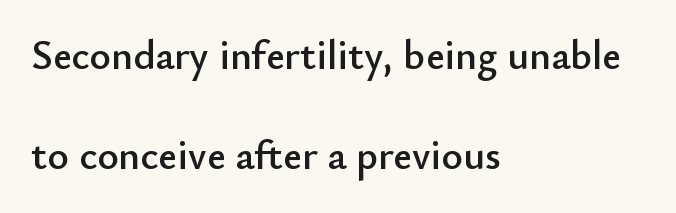
Layout note: lines flush left. The tracking reads as untouched default to a designer's eye. The area under the type is left untouched. The characters display no serif detailing; their extremities are plain.
